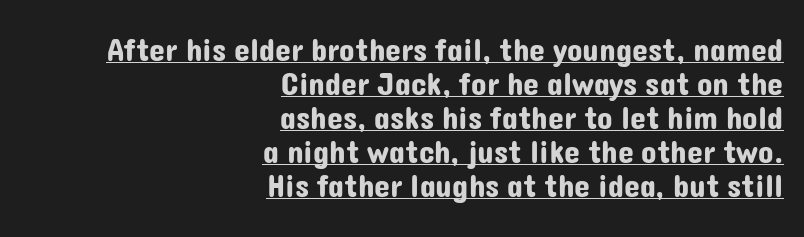
Q: Is the text italic (slanted)? A: No, it is upright.
Q: Is the typeface a serif or a sans-serif typeface? A: Sans-serif.
Q: Is the text underlined? A: Yes.
Q: How is the paragraph aligned? A: Right-aligned.
Q: Is the spacing between letters normal or unusually wide? A: Normal.
Q: Is the spacing between lines tight, normal or loose? A: Tight.
Q: Width (condensed, normal, or wide)? A: Normal.
Q: Stroke contrast? A: Low.
Q: x-height? A: Medium.
Q: Monospaced? A: No.
